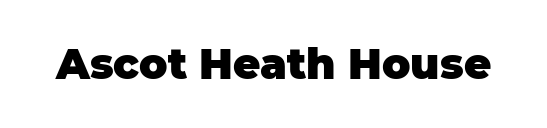
The face used here is a sans, in the tradition of grotesques and geometrics. A bare baseline throughout the passage. The type sits square on the baseline with zero lean. Here the glyphs are tracked normally, forming tight word shapes. The letters are bold, with thick, heavy strokes. Each letter keeps its own natural width here, so spacing adapts to shape.
